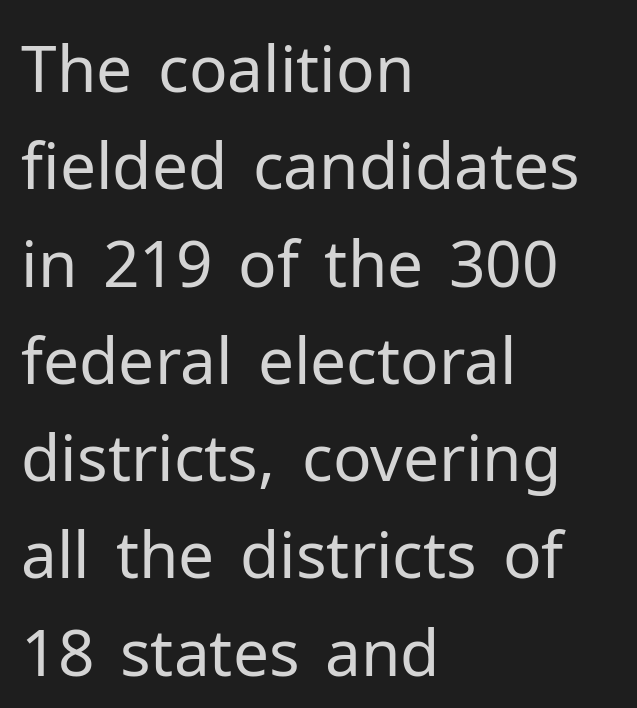
The specimen reads as upright at a glance. Short and long lines alike share a common starting point at left. A typesetter would label this face a sans. Descenders are the only things crossing below the line. Compared with typical body copy, the letter spacing here is the same. Do the characters align in a grid? No, the font is proportional.
